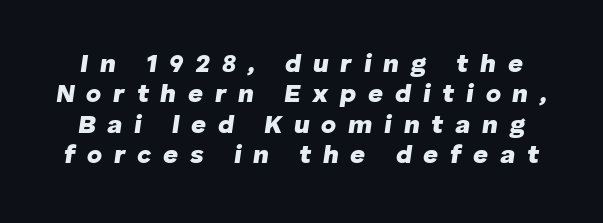
{"italic": "yes", "lean": "right", "slant_degrees": 8, "bold": "yes", "underline": "no", "line_spacing_ratio": 1.17, "letter_spacing": "wide", "letter_spacing_em": 0.45, "glyph_px": 26}
